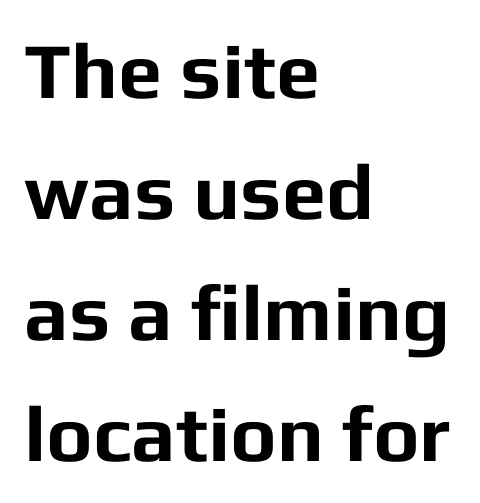
Italic? Not at all — the glyphs are vertical. Words appear dense and cohesive because spacing is normal. Serifs: no, the terminals of the letterforms are clean. Note the varied advance widths — an 'i' is clearly narrower than an 'm'. The rendering anchors every line to the left-hand side. Each glyph is drawn with heavy, bold strokes.
